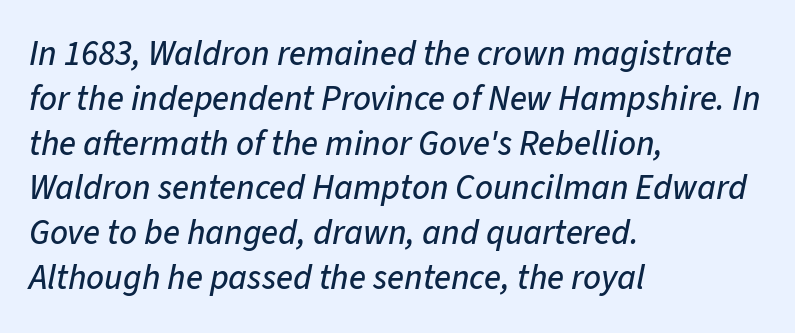
The image shows 35 px text type, italic (leaning right); set left-aligned, normal line spacing (1.28x), normal letter spacing, not underlined; low stroke contrast and a medium x-height.
